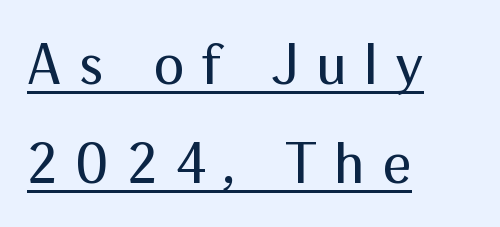
No italicization has been applied; the sample stays upright. The letters carry no serifs — their stems end cleanly without finishing strokes. Casual observation: everything's shoved over to the left. Weight: regular or lighter.
